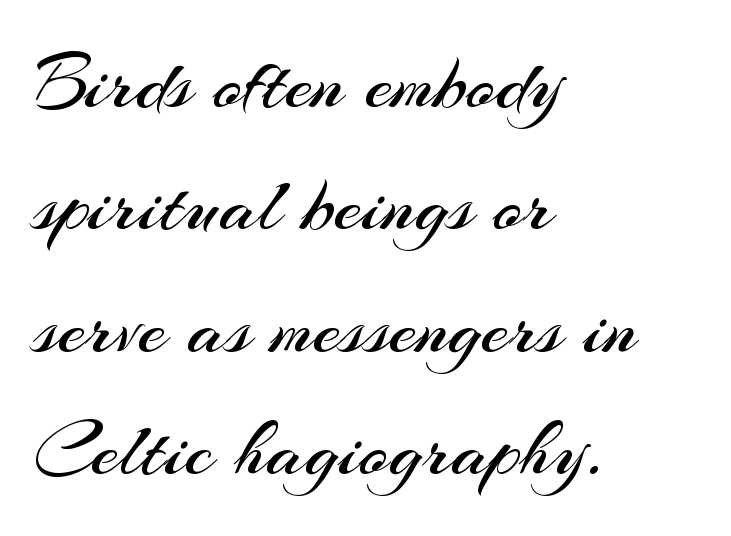
Q: Is the text bold? A: No.
Q: Is the text italic (slanted)? A: Yes.
Q: Is the typeface a serif or a sans-serif typeface? A: Sans-serif.
Q: Is the text underlined? A: No.
Q: How is the paragraph aligned? A: Left-aligned.
Q: Is the spacing between letters normal or unusually wide? A: Normal.
Q: Is the spacing between lines tight, normal or loose? A: Normal.
Q: Width (condensed, normal, or wide)? A: Normal.
Q: Stroke contrast? A: Medium.
Q: x-height? A: Small.
Q: Monospaced? A: No.
